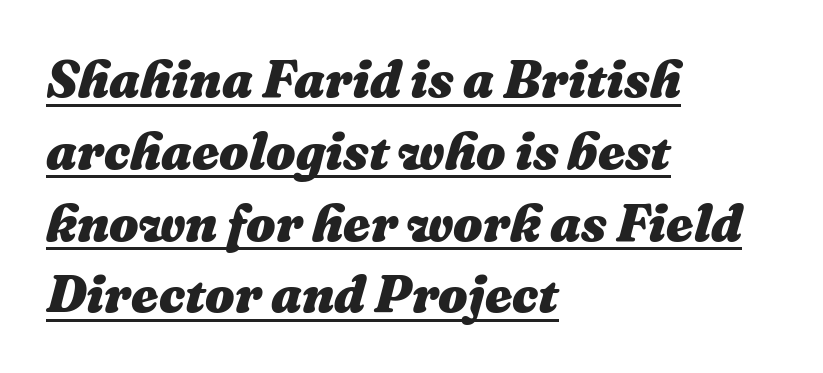
Q: Is the text bold? A: Yes.
Q: Is the text italic (slanted)? A: Yes, it leans right by about 16 degrees.
Q: Is the text underlined? A: Yes.
Q: How is the paragraph aligned? A: Left-aligned.
Q: Is the spacing between letters normal or unusually wide? A: Normal.
Q: Is the spacing between lines tight, normal or loose? A: Normal.
Q: Width (condensed, normal, or wide)? A: Normal.
Q: Stroke contrast? A: Medium.
Q: x-height? A: Medium.
Q: Monospaced? A: No.
